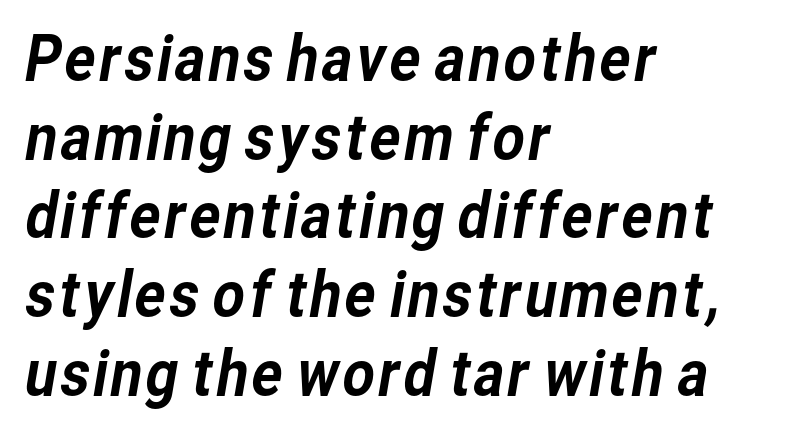
{"serif": "no", "width": "normal", "stroke_contrast": "low", "x_height": "medium", "monospaced": "no", "underline": "no", "align": "left", "line_spacing": "normal", "line_spacing_ratio": 1.25, "letter_spacing": "normal", "letter_spacing_em": 0.0, "glyph_px": 63}
